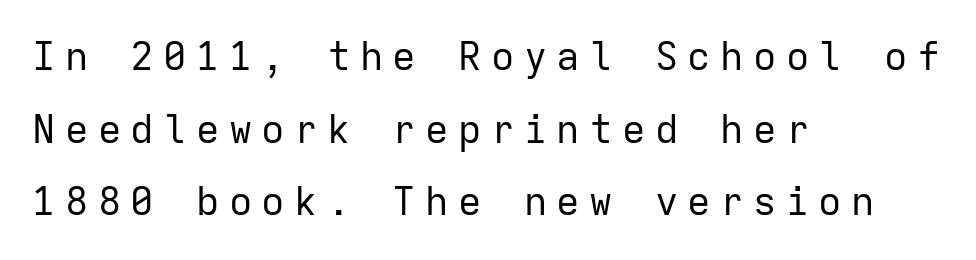
The image shows 39 px regular-weight sans-serif type, upright, monospaced; set left-aligned, line spacing 1.86x, unusually wide letter spacing (+0.24 em), not underlined; low stroke contrast and a medium x-height.
